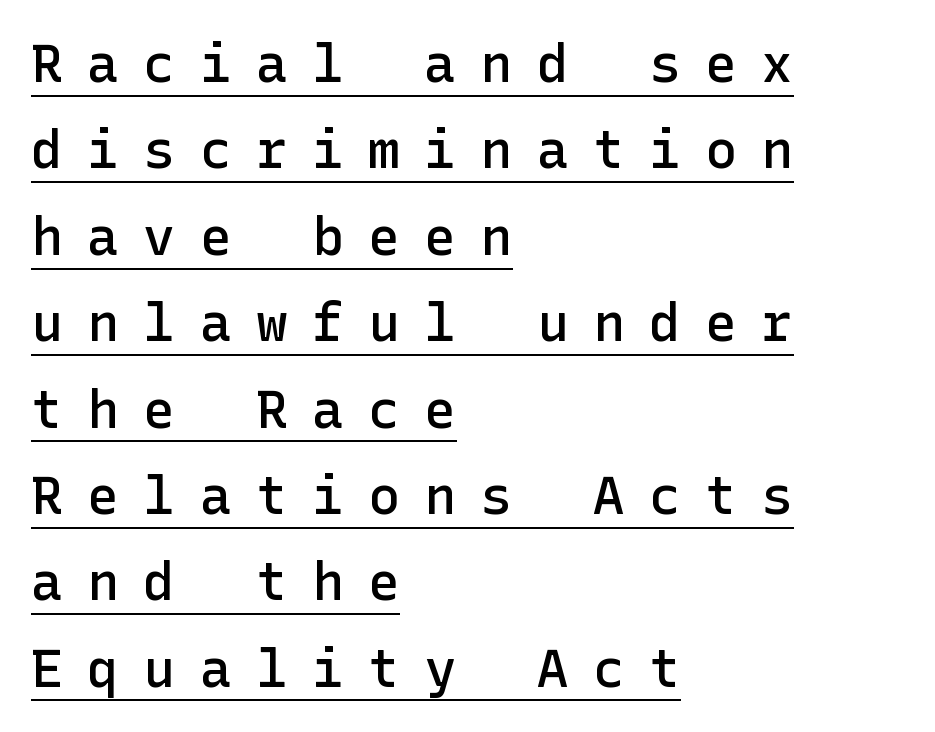
Q: Is the text bold? A: Semi-bold.
Q: Is the text italic (slanted)? A: No, it is upright.
Q: Is the typeface a serif or a sans-serif typeface? A: Sans-serif.
Q: Is the text underlined? A: Yes.
Q: How is the paragraph aligned? A: Left-aligned.
Q: Is the spacing between letters normal or unusually wide? A: Unusually wide.
Q: Is the spacing between lines tight, normal or loose? A: Normal.
Q: Width (condensed, normal, or wide)? A: Normal.
Q: Stroke contrast? A: Low.
Q: x-height? A: Medium.
